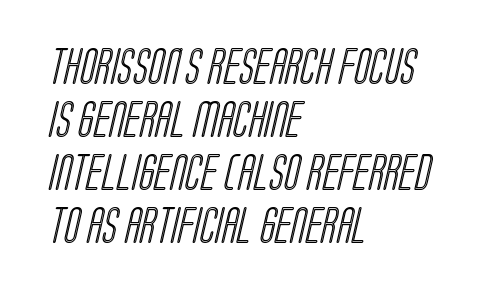
The image shows 36 px condensed type; set left-aligned, normal line spacing (1.47x), normal letter spacing, not underlined; a large x-height.
